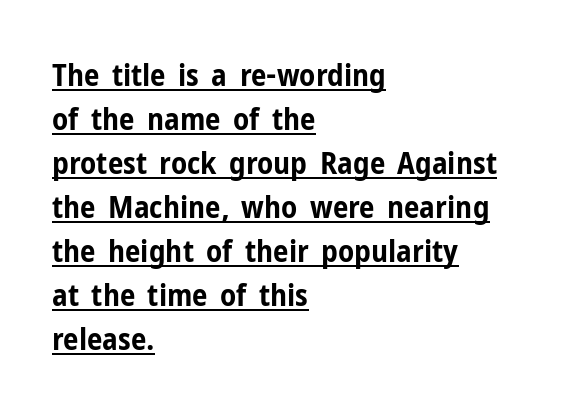
Q: Is the text bold? A: Yes.
Q: Is the text italic (slanted)? A: No, it is upright.
Q: Is the typeface a serif or a sans-serif typeface? A: Sans-serif.
Q: Is the text underlined? A: Yes.
Q: How is the paragraph aligned? A: Left-aligned.
Q: Is the spacing between letters normal or unusually wide? A: Normal.
Q: Is the spacing between lines tight, normal or loose? A: Normal.
Q: Width (condensed, normal, or wide)? A: Condensed.
Q: Stroke contrast? A: Low.
Q: x-height? A: Medium.
Q: Monospaced? A: No.
